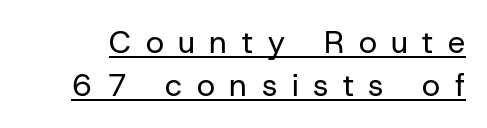
You could not count columns in this text — the font is proportionally spaced. Rendered with straight, roman letterforms. No feet cap the strokes, marking this as sans-serif type. The strokes carry an ordinary text weight at most.
